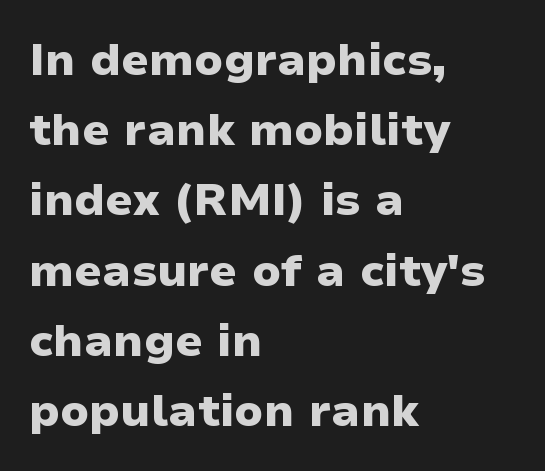
Here the designer chose a conventional face with non-uniform glyph widths. Baseline-to-baseline distance is the conventional proportion of letter height. The face used here is rendered with its standard letterfit. Heavy, bold letterforms.
